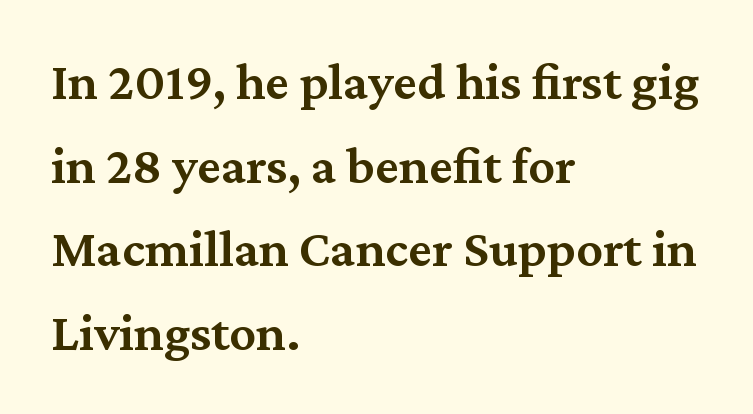
The image shows 53 px semibold serif type, upright; set left-aligned, normal line spacing (1.58x), normal letter spacing, not underlined; medium stroke contrast and a medium x-height.
